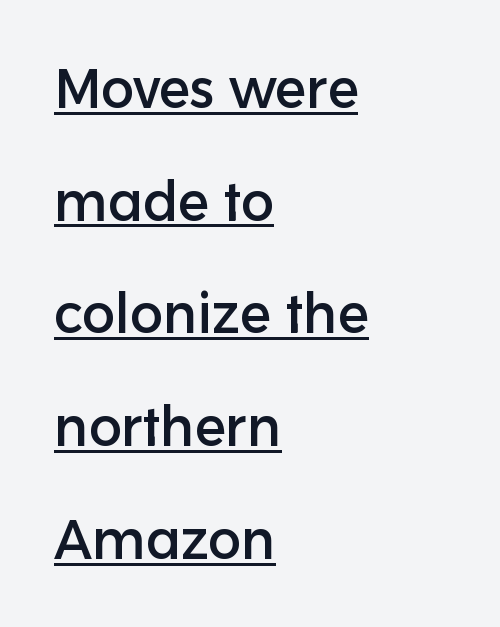
The image shows 55 px sans-serif type, upright; set left-aligned, loose line spacing (2.05x), normal letter spacing, underlined; low stroke contrast and a medium x-height.
